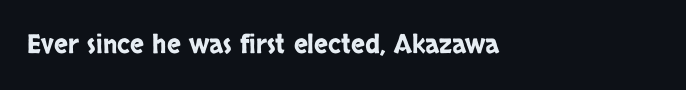
{"italic": "no", "underline": "no", "align": "left", "letter_spacing": "normal", "letter_spacing_em": 0.0, "glyph_px": 26}
